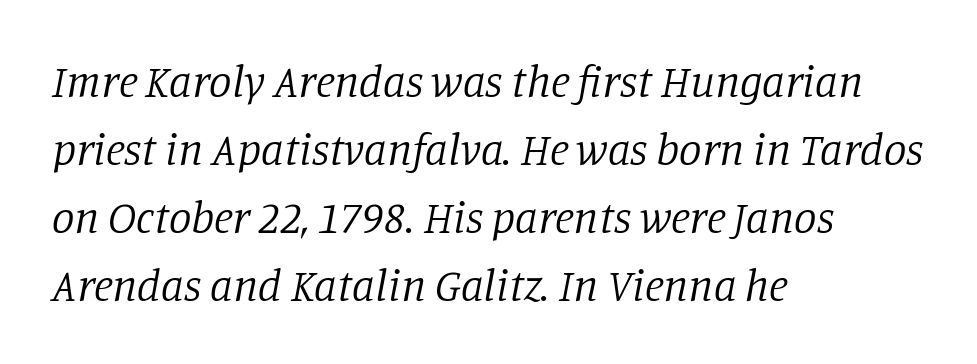
Unlike a clean sans, this face finishes its strokes with serifs. A typesetter would call this leading conventional body-copy spacing. Line starts are locked; line ends wander. Ink coverage per letter is moderate at most.
